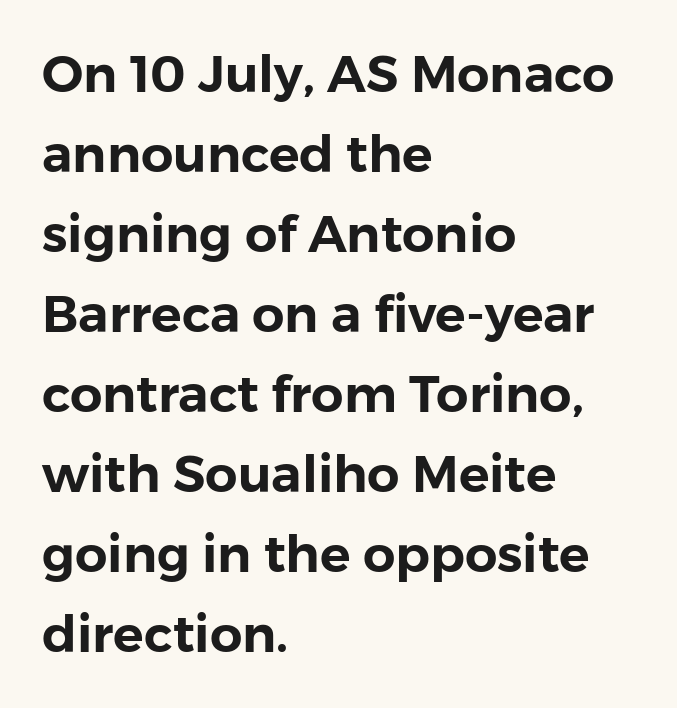
{"serif": "no", "italic": "no", "width": "normal", "stroke_contrast": "low", "x_height": "medium", "monospaced": "no", "underline": "no", "align": "left", "line_spacing": "normal", "line_spacing_ratio": 1.57, "letter_spacing": "normal", "letter_spacing_em": 0.0, "glyph_px": 51}
